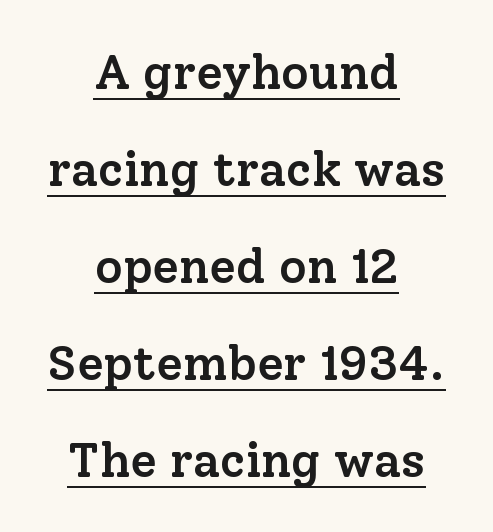
A rule runs beneath these lines of type. Characters remain perfectly vertical along every line. To sum up the face: it has serifs. Reading down the column, the eye jumps a long way to each next line.
